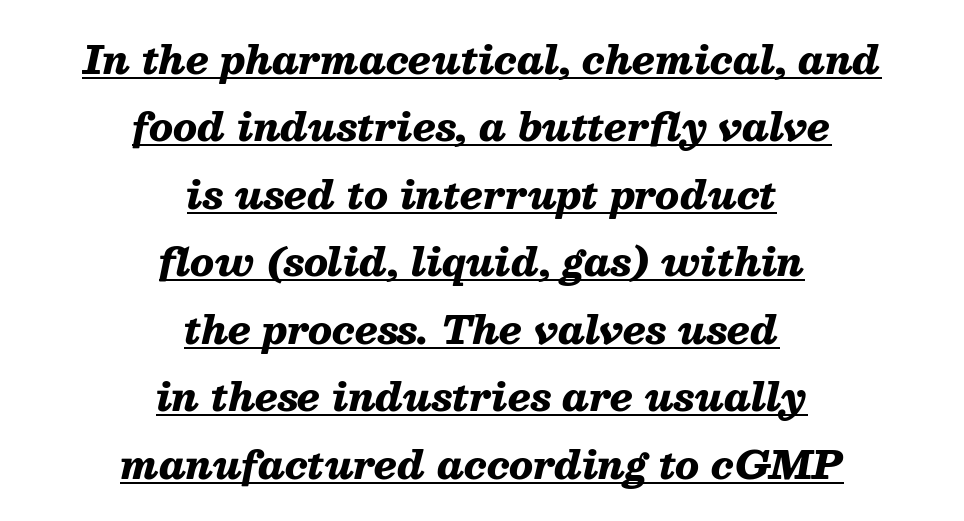
{"italic": "yes", "lean": "right", "slant_degrees": 13, "bold": "yes", "weight": "heavy", "width": "normal", "stroke_contrast": "medium", "x_height": "medium", "monospaced": "no", "underline": "yes", "align": "center", "line_spacing_ratio": 1.73, "letter_spacing": "normal", "letter_spacing_em": 0.0, "glyph_px": 39}
